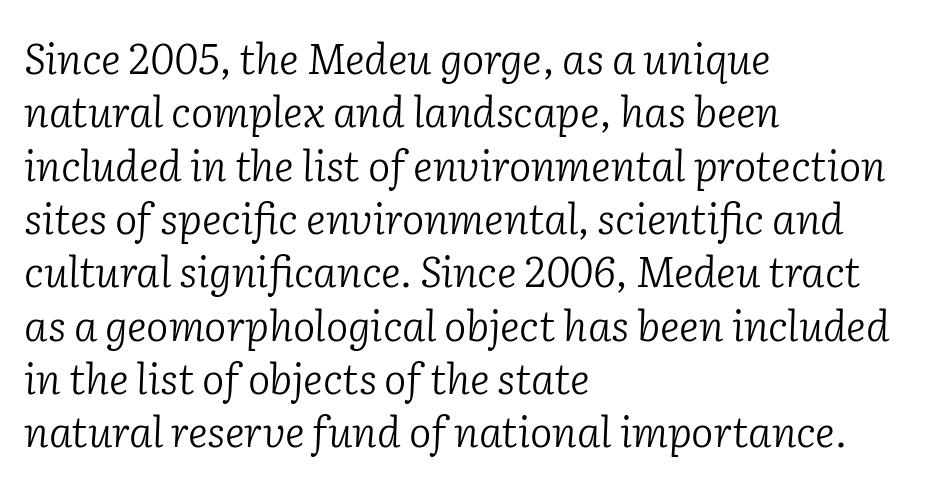
{"serif": "yes", "italic": "yes", "lean": "right", "slant_degrees": 2, "bold": "no", "weight": "light", "width": "normal", "stroke_contrast": "low", "x_height": "medium", "monospaced": "no", "underline": "no", "align": "left", "line_spacing": "normal", "line_spacing_ratio": 1.27, "letter_spacing": "normal", "letter_spacing_em": 0.0, "glyph_px": 42}
